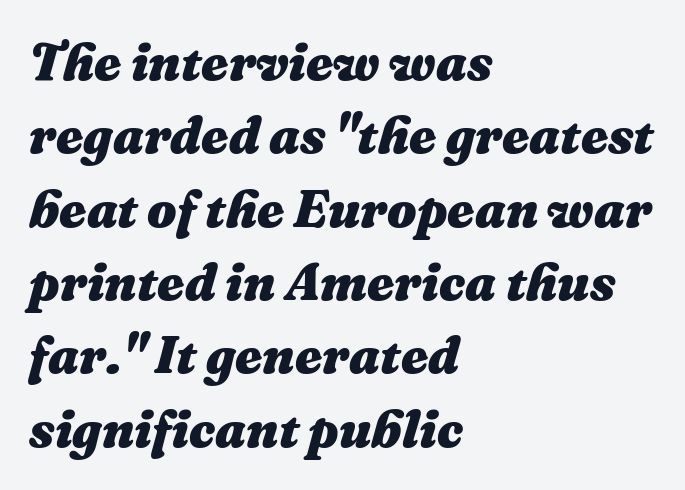
The image shows 52 px heavy type, italic (leaning right); set left-aligned, normal line spacing (1.41x), normal letter spacing, not underlined; medium stroke contrast and a medium x-height.
